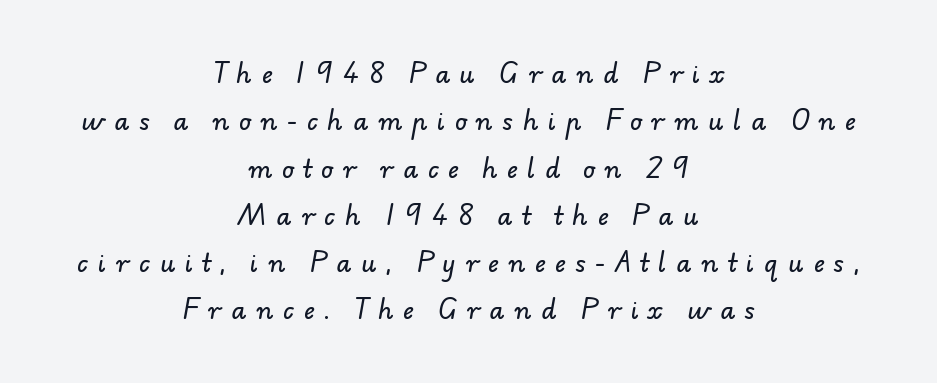
Q: Is the text underlined? A: No.
Q: How is the paragraph aligned? A: Centered.
Q: Is the spacing between letters normal or unusually wide? A: Unusually wide.
Q: Is the spacing between lines tight, normal or loose? A: Loose.
